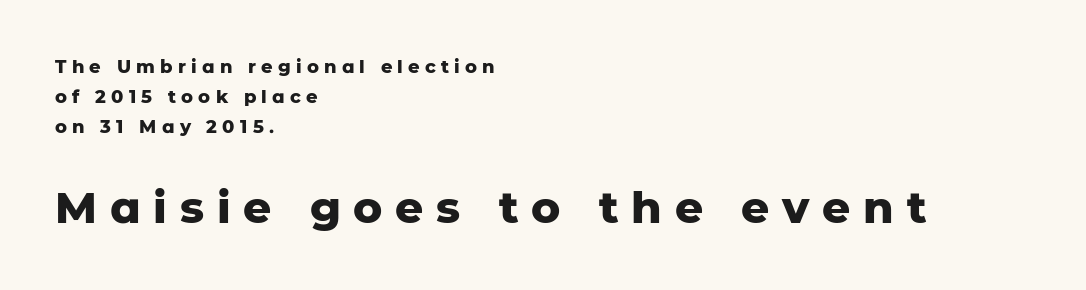
{"serif": "no", "italic": "no", "bold": "yes", "weight": "heavy", "width": "normal", "stroke_contrast": "low", "x_height": "medium", "monospaced": "no", "underline": "no", "align": "left", "line_spacing": "normal", "line_spacing_ratio": 1.66, "letter_spacing": "wide", "letter_spacing_em": 0.29, "larger_block": "second", "size_ratio": 2.44, "glyph_px": 44}
